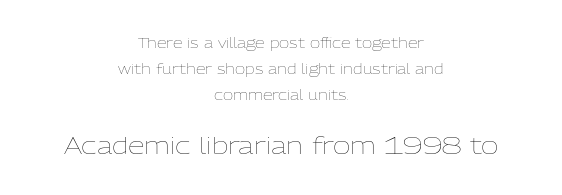
The image shows 24 px text type, upright; set centered, line spacing 1.84x, normal letter spacing, not underlined; the second (bottom) block is 1.71x larger.
